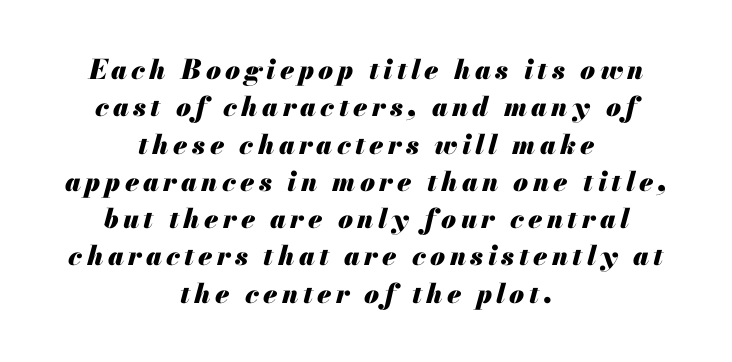
Looking at the ascenders, they clearly lean. Clear beneath every line of the passage. Line spacing here is normal. The text block is weighted toward neither margin, spreading evenly from the middle. The sample has been set heavy, in full bold.
